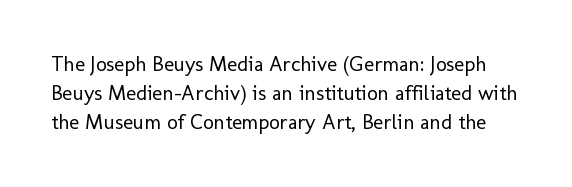
Bold? No — there's no thickening of the strokes. Glyph-to-glyph distance matches everyday printed text. Descenders are the only things crossing below the line. This sample uses an upright cut, with every glyph sitting square on the baseline. Students, observe: this is what conventionally led text looks like.
